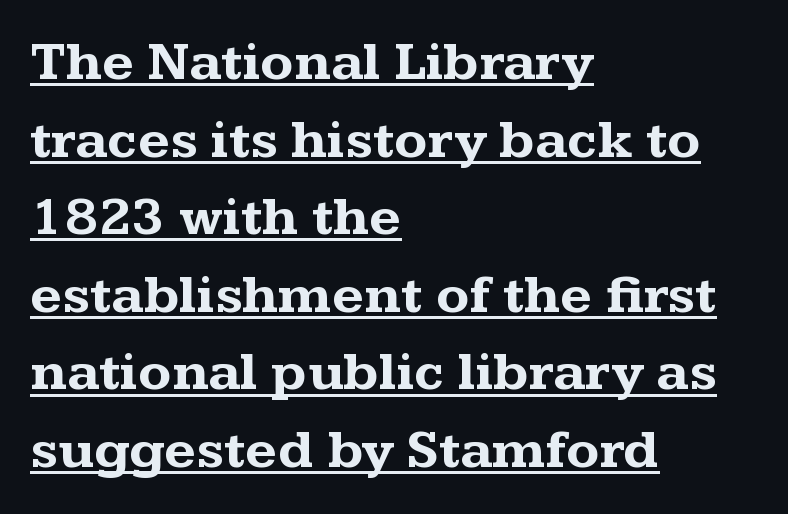
The image shows 55 px bold, wide serif type, upright; set left-aligned, normal line spacing (1.41x), normal letter spacing, underlined; medium stroke contrast and a medium x-height.
